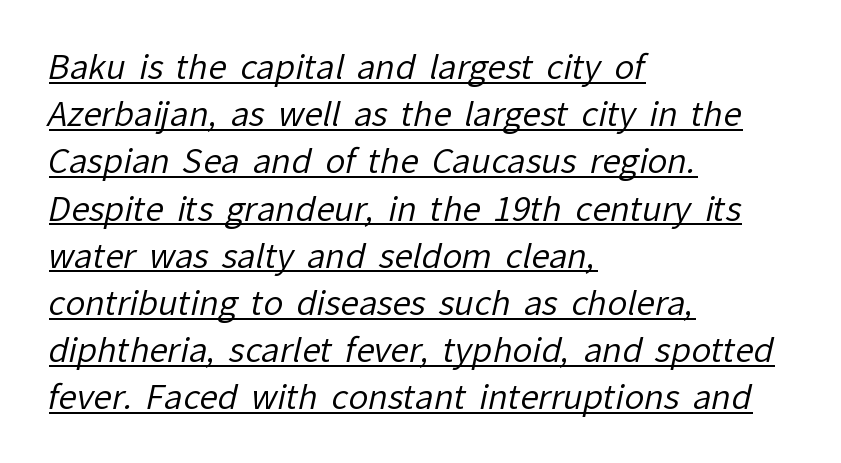
Q: Is the text bold? A: No.
Q: Is the typeface a serif or a sans-serif typeface? A: Sans-serif.
Q: Is the text underlined? A: Yes.
Q: How is the paragraph aligned? A: Left-aligned.
Q: Is the spacing between letters normal or unusually wide? A: Normal.
Q: Is the spacing between lines tight, normal or loose? A: Normal.
Q: Width (condensed, normal, or wide)? A: Normal.
Q: Stroke contrast? A: Low.
Q: x-height? A: Medium.
Q: Monospaced? A: No.
